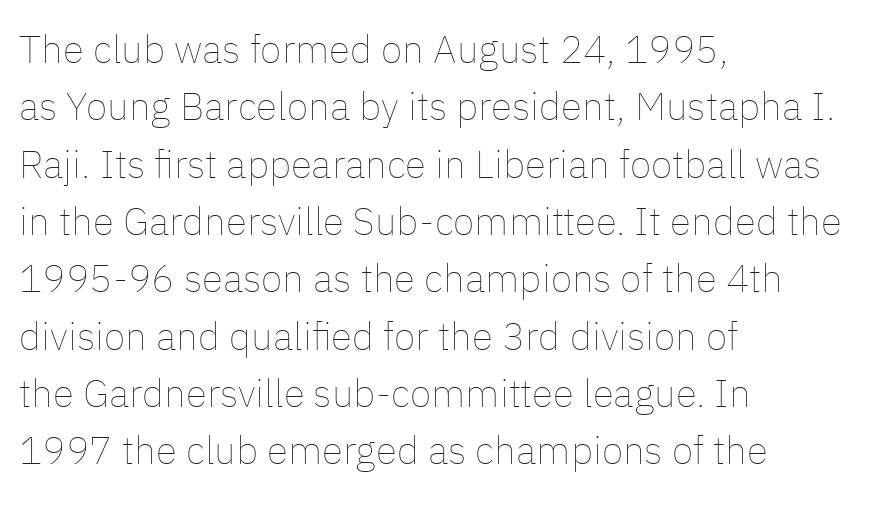
Q: Is the text bold? A: No.
Q: Is the text italic (slanted)? A: No, it is upright.
Q: Is the text underlined? A: No.
Q: How is the paragraph aligned? A: Left-aligned.
Q: Is the spacing between letters normal or unusually wide? A: Normal.
Q: Is the spacing between lines tight, normal or loose? A: Normal.
Q: Width (condensed, normal, or wide)? A: Normal.
Q: Stroke contrast? A: Low.
Q: x-height? A: Medium.
Q: Monospaced? A: No.
